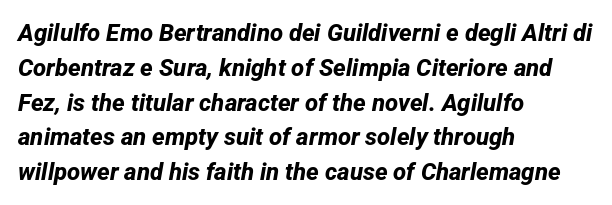
The image shows 24 px bold type; set left-aligned, normal line spacing (1.45x), normal letter spacing, not underlined.
